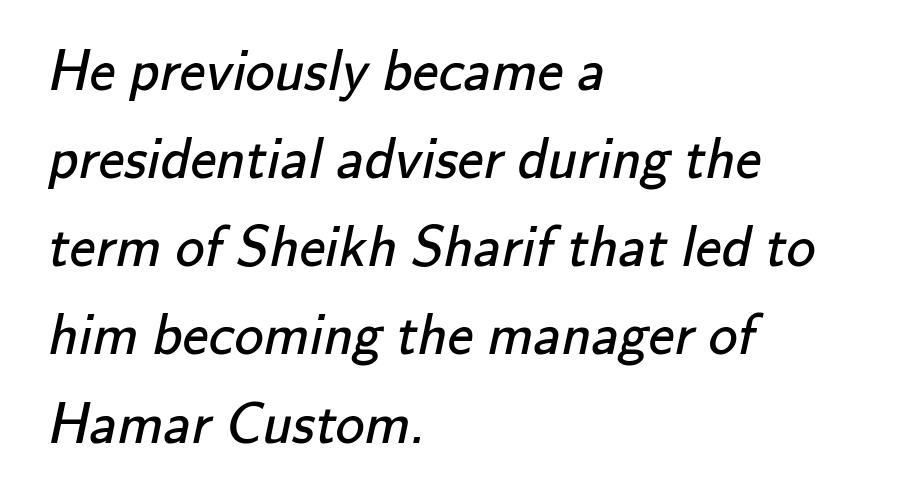
{"serif": "no", "bold": "no", "weight": "regular", "width": "normal", "stroke_contrast": "low", "x_height": "small", "monospaced": "no", "underline": "no", "align": "left", "line_spacing": "normal", "line_spacing_ratio": 1.52, "letter_spacing": "normal", "letter_spacing_em": 0.0, "glyph_px": 58}
